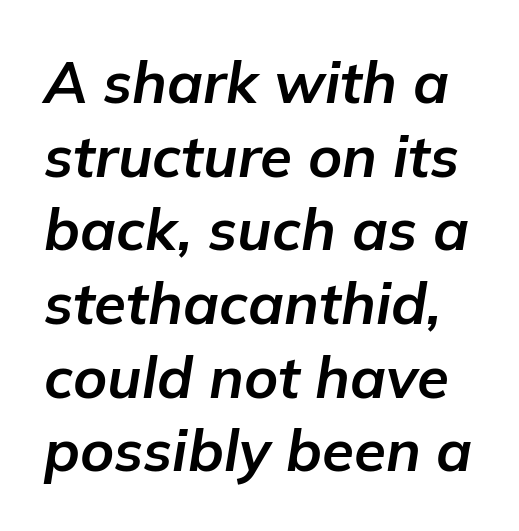
Tall strokes in this sample are angled rather than plumb. This block has exactly the height ordinary leading produces. The rendering uses natural spacing where letterforms have individual widths. Notice how thick the strokes are: this is what a full bold looks like. Letter spacing: default. The glyphs are unaccompanied by any horizontal stroke below them.
